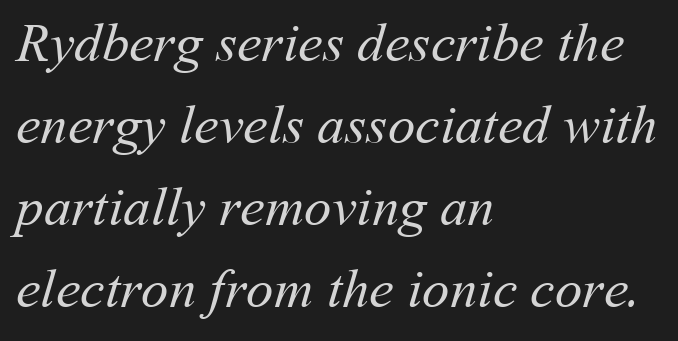
{"bold": "no", "weight": "regular", "width": "normal", "stroke_contrast": "medium", "x_height": "medium", "monospaced": "no", "underline": "no", "align": "left", "line_spacing": "normal", "line_spacing_ratio": 1.49, "letter_spacing": "normal", "letter_spacing_em": 0.0, "glyph_px": 55}
